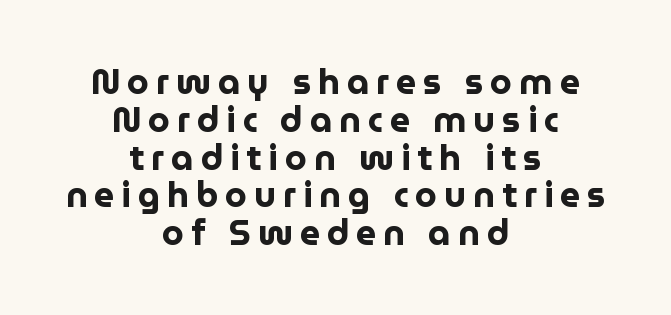
Q: Is the text bold? A: Yes.
Q: Is the text italic (slanted)? A: No, it is upright.
Q: Is the typeface a serif or a sans-serif typeface? A: Sans-serif.
Q: Is the text underlined? A: No.
Q: How is the paragraph aligned? A: Centered.
Q: Is the spacing between letters normal or unusually wide? A: Unusually wide.
Q: Is the spacing between lines tight, normal or loose? A: Tight.
Q: Width (condensed, normal, or wide)? A: Normal.
Q: Stroke contrast? A: Low.
Q: x-height? A: Medium.
Q: Monospaced? A: No.
